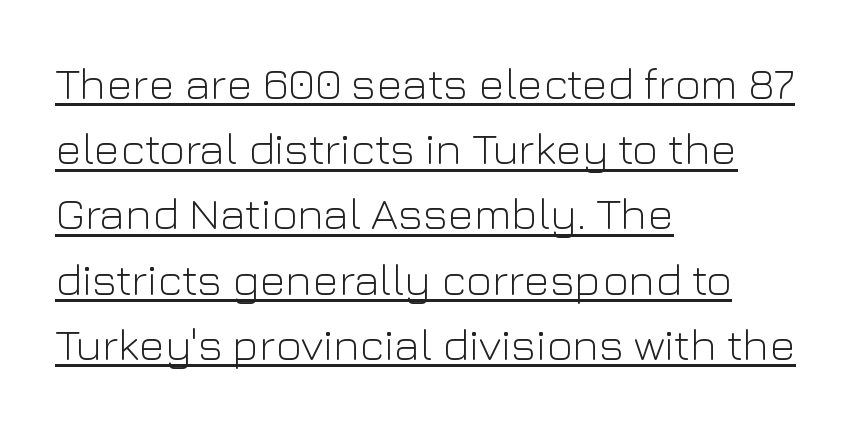
{"serif": "no", "italic": "no", "bold": "no", "weight": "light", "width": "normal", "stroke_contrast": "low", "x_height": "medium", "monospaced": "no", "underline": "yes", "align": "left", "line_spacing": "normal", "line_spacing_ratio": 1.45, "letter_spacing": "normal", "letter_spacing_em": 0.0, "glyph_px": 45}
